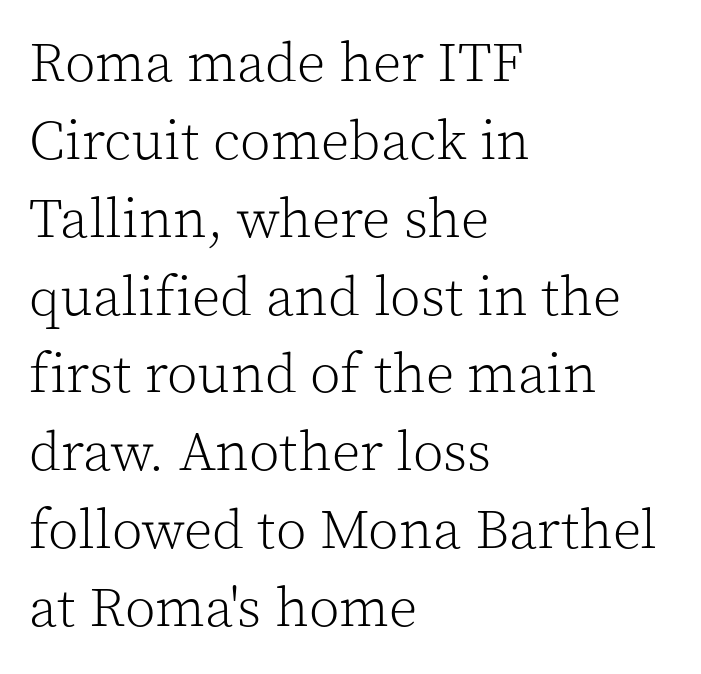
The rows are spaced the way most documents space them. Look at the tracking — it's just the regular setting, nothing added. No italicization has been applied; the sample stays upright. Compared with a typical body face, this is equally light or lighter still.
